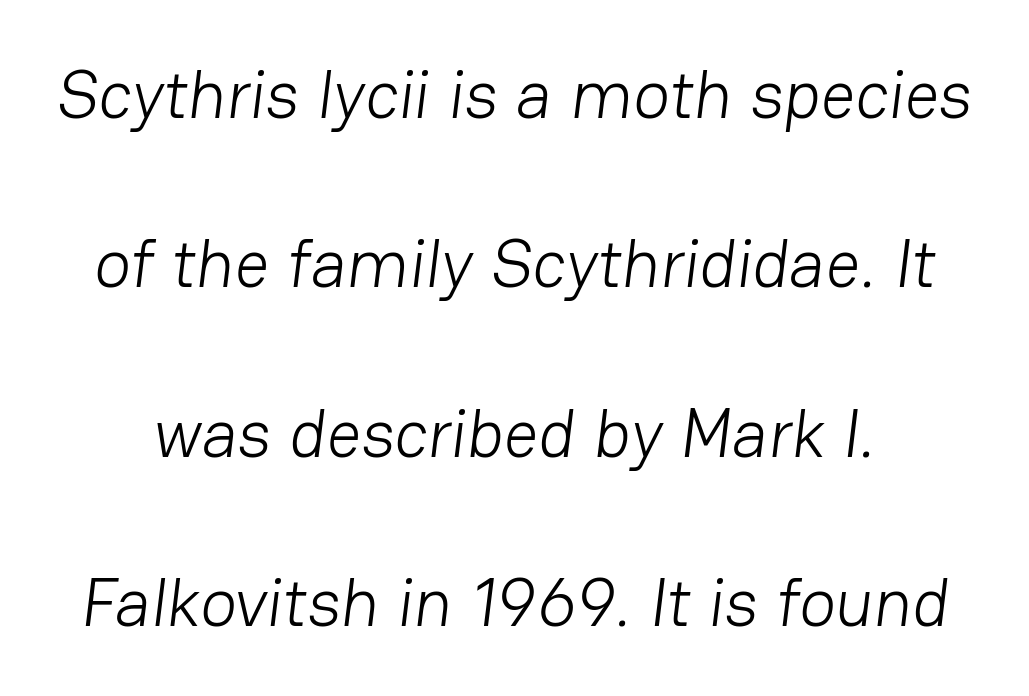
Q: Is the text bold? A: No.
Q: Is the typeface a serif or a sans-serif typeface? A: Sans-serif.
Q: Is the text underlined? A: No.
Q: Is the spacing between letters normal or unusually wide? A: Normal.
Q: Is the spacing between lines tight, normal or loose? A: Loose.
Q: Width (condensed, normal, or wide)? A: Normal.
Q: Stroke contrast? A: Low.
Q: x-height? A: Medium.
Q: Monospaced? A: No.
